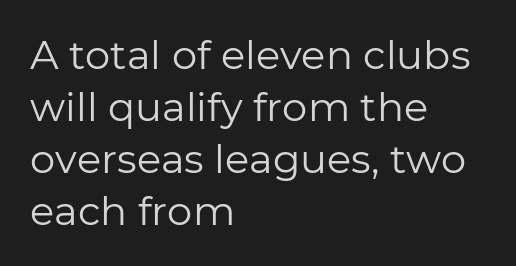
The lettering holds an erect, upright posture throughout. The rendering uses natural spacing where letterforms have individual widths. Notice how the passage keeps a crisp vertical edge on the left only. Students, observe: this is what conventionally led text looks like. The string is rendered with underlining switched off.
